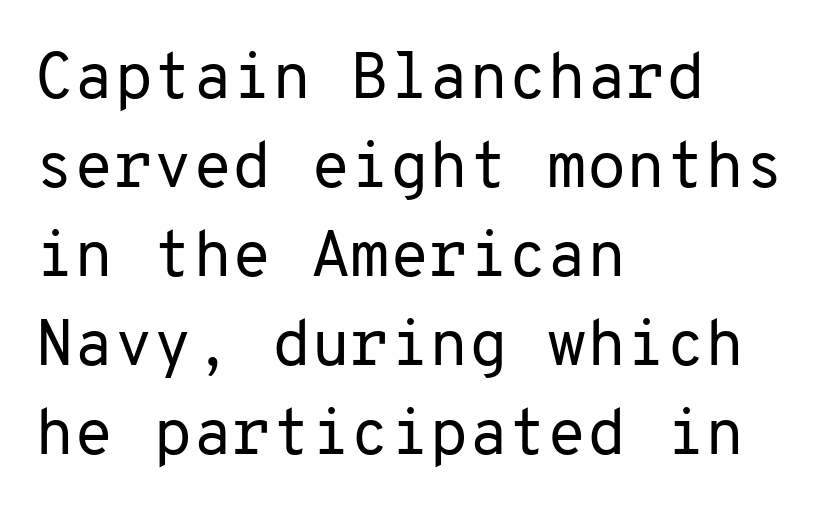
The baseline area is clear. Line spacing here is normal. Glyph-to-glyph distance matches everyday printed text. Does the type have serifs? No, each stem ends abruptly.
